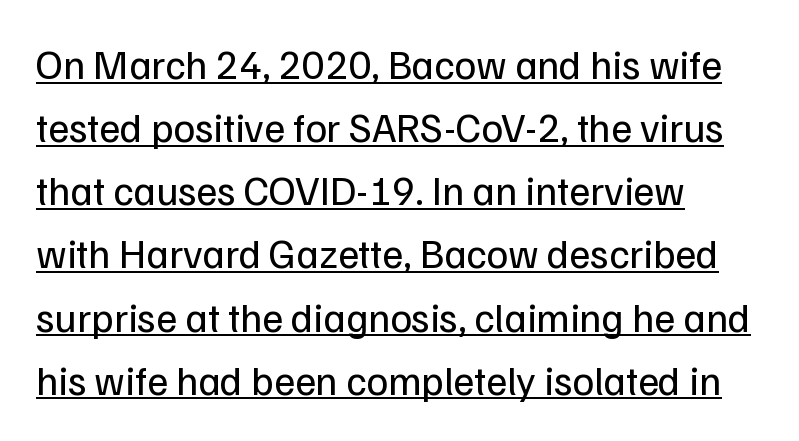
The image shows 41 px regular-weight sans-serif type, upright; set left-aligned, normal line spacing (1.54x), normal letter spacing, underlined; low stroke contrast and a medium x-height.
